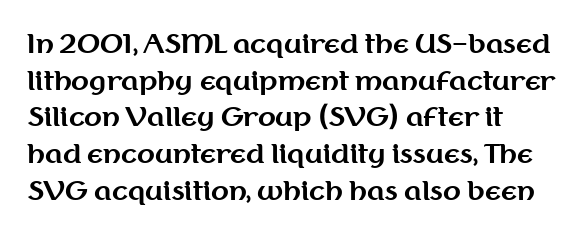
The image shows 26 px bold type, upright; set left-aligned, normal line spacing (1.41x), normal letter spacing, not underlined.
